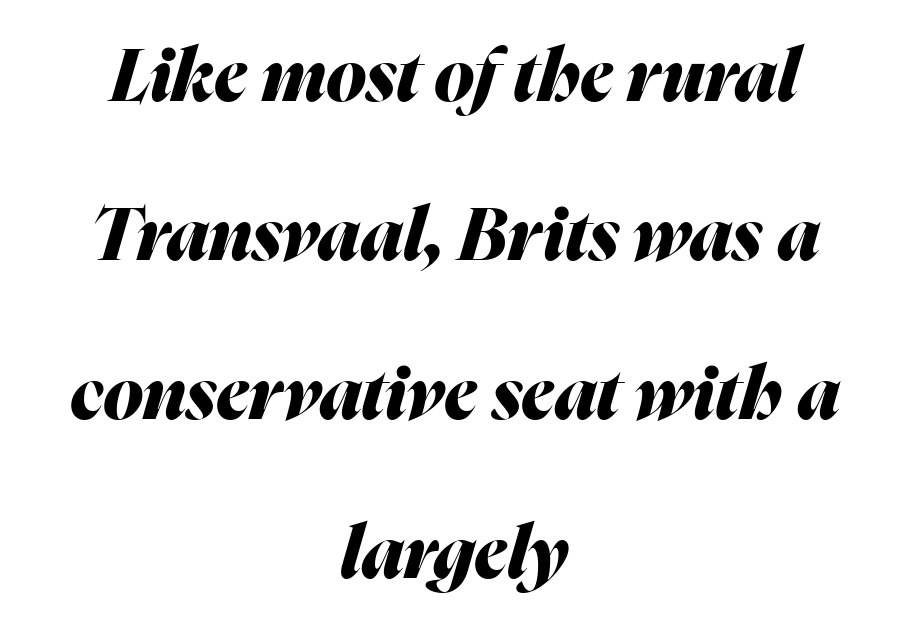
{"italic": "yes", "lean": "right", "slant_degrees": 16, "bold": "yes", "weight": "heavy", "width": "normal", "stroke_contrast": "medium", "x_height": "medium", "monospaced": "no", "underline": "no", "align": "center", "line_spacing": "loose", "line_spacing_ratio": 2.18, "letter_spacing": "normal", "letter_spacing_em": 0.0, "glyph_px": 73}
